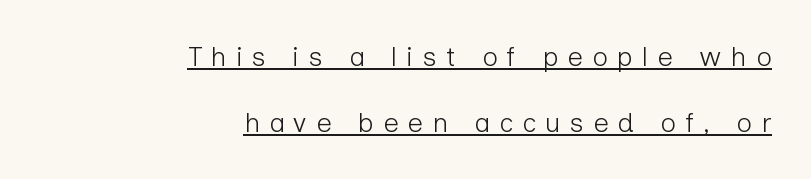
Style check: upright. Look at the tracking — it's clearly loosened, letters drifting apart. Is the block centered? No — it sits flush against the right margin. The strokes are not fattened; the text isn't bold.
